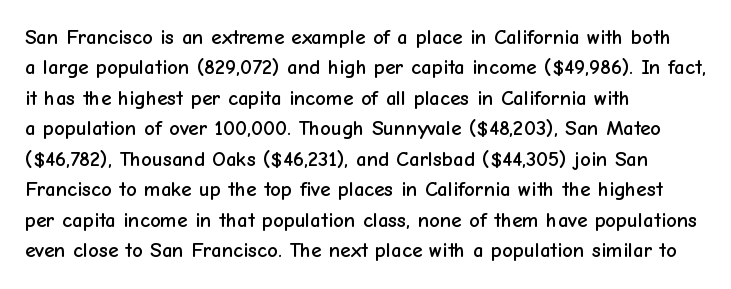
The image shows 21 px text type, upright; set left-aligned, normal line spacing (1.45x), normal letter spacing, not underlined.
